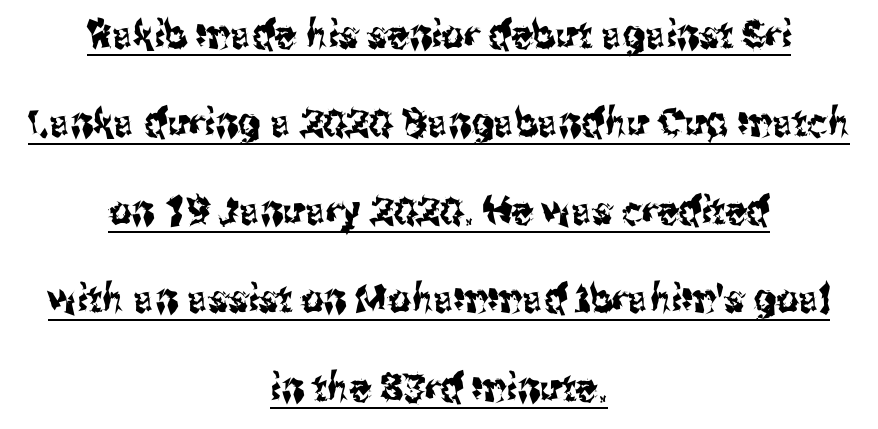
To sum up the face: it is a sans, with no serifs. What stands out about the letter spacing? Nothing — it is the standard amount. A typesetter would call this proportional, since set widths differ per character. Italic: no, the glyphs are upright roman.
